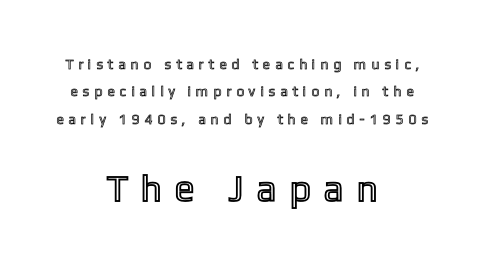
Think of a printed novel: that variable character pitch is what you see here. Bare-footed words on every line. The typesetter chose a symmetrical, centered arrangement here. Does the leading feel generous? Absolutely, it's lavish. In this sample the second text group is rendered at the bigger scale.
